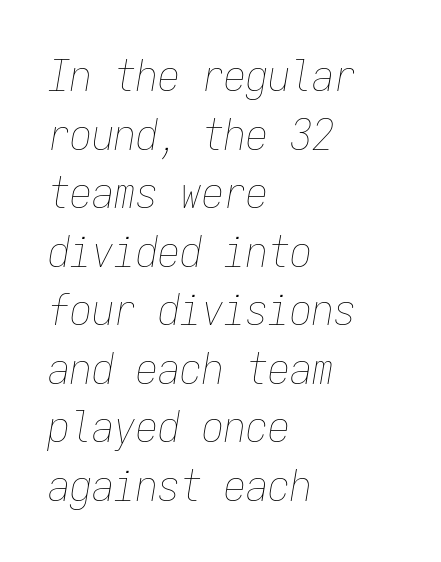
Normally led — the rows are evenly, conventionally spaced. The glyphs are unaccompanied by any horizontal stroke below them. Nothing unusual about the tracking: characters are spaced as the font intends. The face used here is monospaced, like something from a code editor. Short and long lines alike share a common starting point at left.
